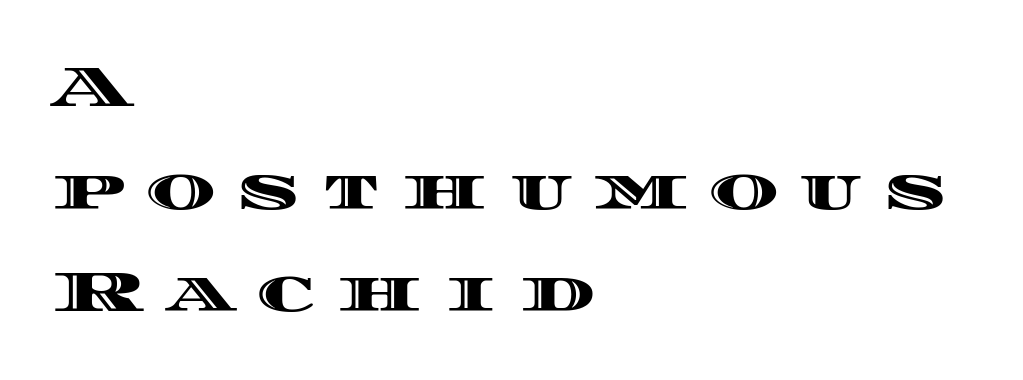
{"italic": "no", "width": "wide", "x_height": "large", "monospaced": "no", "underline": "no", "align": "left", "line_spacing_ratio": 1.74, "letter_spacing": "wide", "letter_spacing_em": 0.37, "glyph_px": 59}
